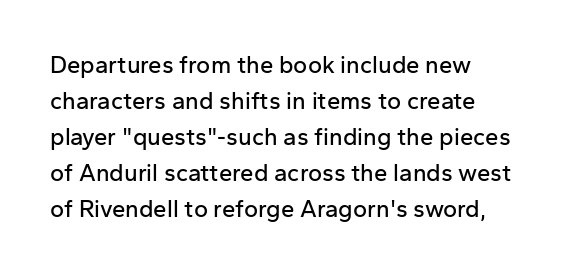
The image shows 24 px text type, upright; set left-aligned, normal line spacing (1.5x), normal letter spacing, not underlined.
